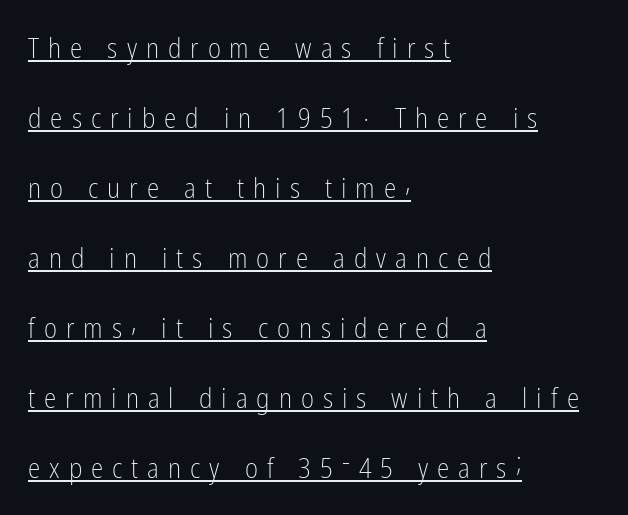
Q: Is the text bold? A: No.
Q: Is the text italic (slanted)? A: No, it is upright.
Q: Is the typeface a serif or a sans-serif typeface? A: Sans-serif.
Q: Is the text underlined? A: Yes.
Q: How is the paragraph aligned? A: Left-aligned.
Q: Is the spacing between letters normal or unusually wide? A: Unusually wide.
Q: Is the spacing between lines tight, normal or loose? A: Loose.
Q: Width (condensed, normal, or wide)? A: Condensed.
Q: Stroke contrast? A: Low.
Q: x-height? A: Medium.
Q: Monospaced? A: No.
